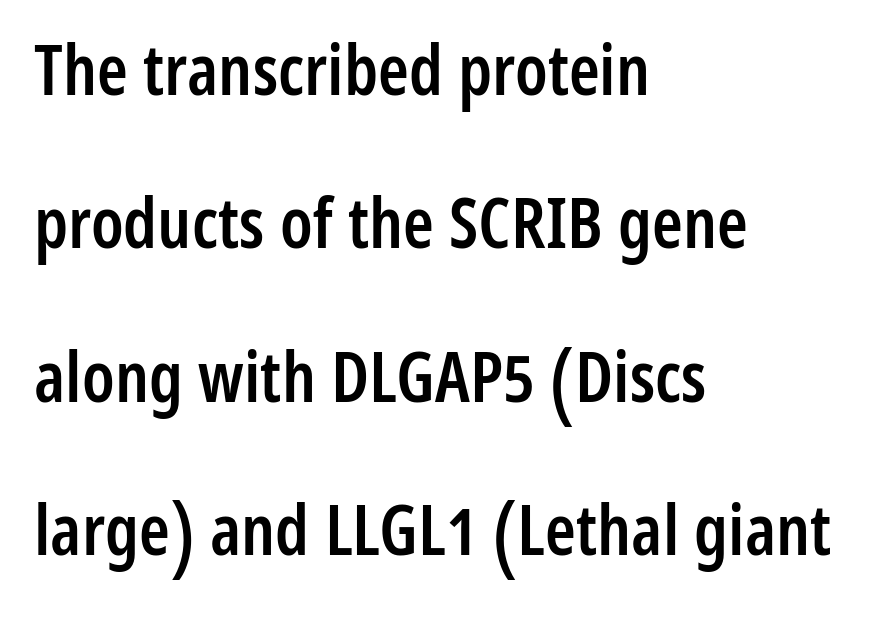
{"serif": "no", "italic": "no", "bold": "semi", "weight": "semibold", "width": "condensed", "stroke_contrast": "low", "x_height": "medium", "monospaced": "no", "underline": "no", "align": "left", "line_spacing": "loose", "line_spacing_ratio": 2.19, "letter_spacing": "normal", "letter_spacing_em": 0.0, "glyph_px": 70}
